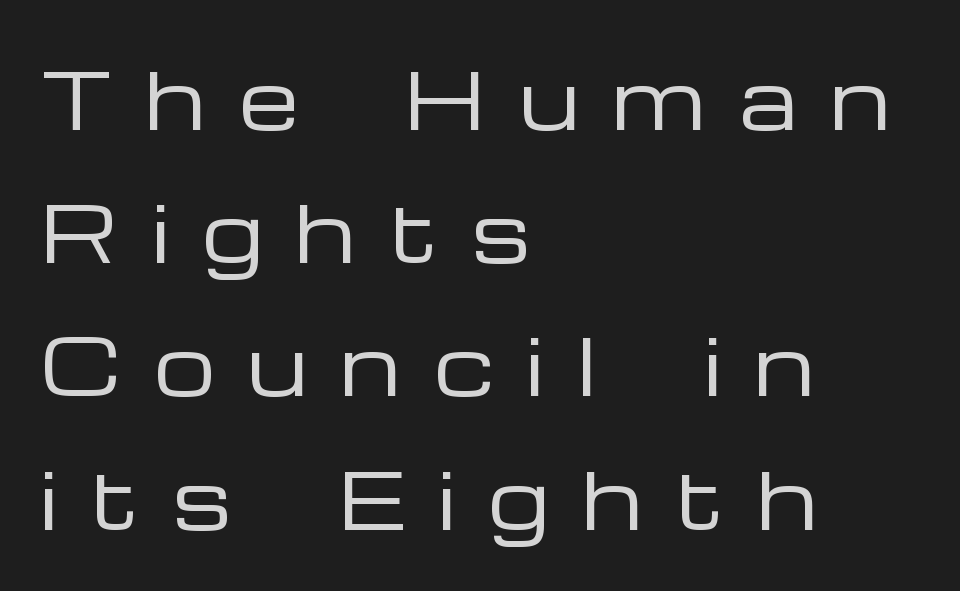
{"serif": "no", "italic": "no", "bold": "no", "weight": "regular", "width": "wide", "stroke_contrast": "low", "x_height": "medium", "monospaced": "no", "underline": "no", "align": "left", "line_spacing_ratio": 1.73, "letter_spacing": "wide", "letter_spacing_em": 0.43, "glyph_px": 77}
